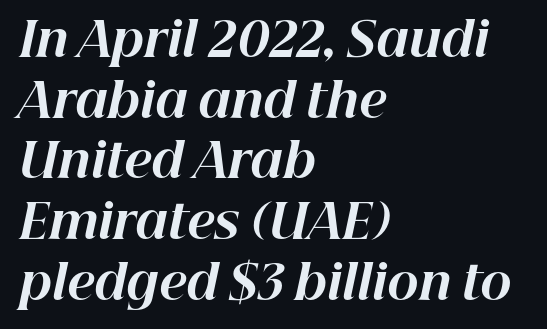
The image shows 47 px bold type, italic (leaning right); set left-aligned, normal line spacing (1.29x), normal letter spacing, not underlined; high stroke contrast and a medium x-height.
